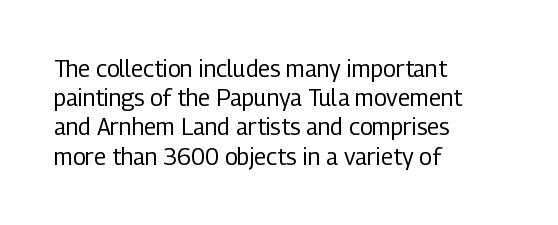
Nothing unusual about the tracking: characters are spaced as the font intends. Caption: multi-line text, flush left, ragged right. How would I describe the line gaps? Plain and ordinary. Unbolded letterforms with no extra heft.
